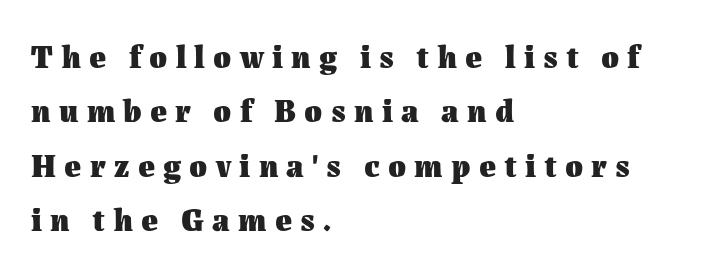
These words are printed bold, with thick strokes throughout. Underlining? Definitely not there. Casual observation: everything's shoved over to the left. The face used here is rendered with a markedly widened letterfit. The letters advance in unequal steps, a hallmark of proportional type.
